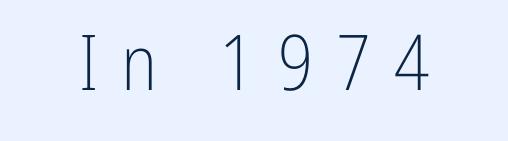
Q: Is the text bold? A: No.
Q: Is the text italic (slanted)? A: No, it is upright.
Q: Is the typeface a serif or a sans-serif typeface? A: Sans-serif.
Q: Is the text underlined? A: No.
Q: How is the paragraph aligned? A: Centered.
Q: Is the spacing between letters normal or unusually wide? A: Unusually wide.
Q: Width (condensed, normal, or wide)? A: Condensed.
Q: Stroke contrast? A: Low.
Q: x-height? A: Medium.
Q: Monospaced? A: No.
